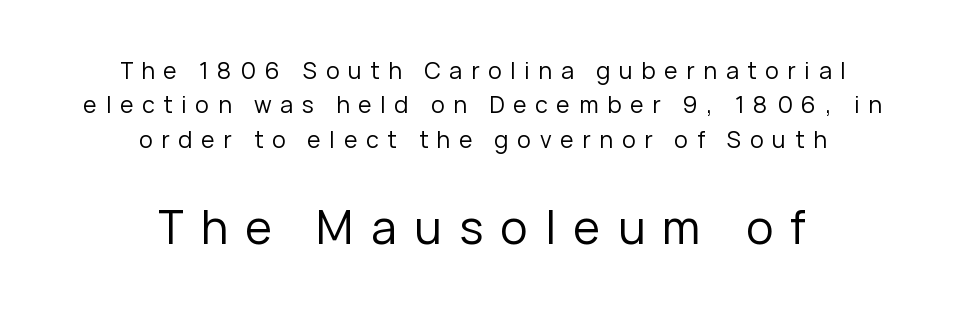
The image shows 46 px regular-weight sans-serif type, upright; set centered, normal line spacing (1.49x), unusually wide letter spacing (+0.38 em), not underlined; the second (bottom) block is 2.0x larger; low stroke contrast and a medium x-height.
